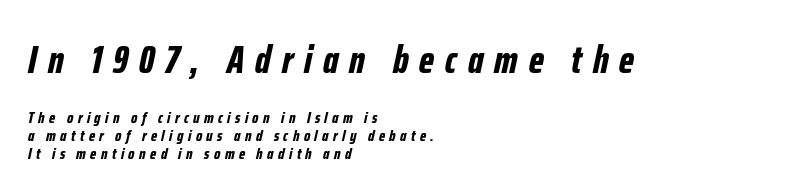
The image shows 39 px bold, condensed type, italic (leaning right); set left-aligned, tight line spacing (1.14x), unusually wide letter spacing (+0.28 em), not underlined; the first (top) block is 2.44x larger; low stroke contrast and a medium x-height.
